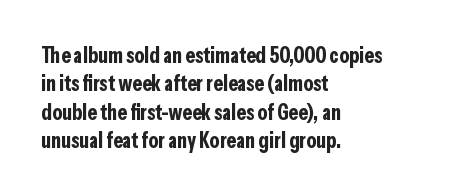
This is the regular roman posture of the typeface. The lines in this sample share a left origin and differ only in where they stop. Standard letterfit; no display-style spreading of the glyphs. Heavy-handed strokes throughout: this text is bold. The space directly below the letters is spotless.
